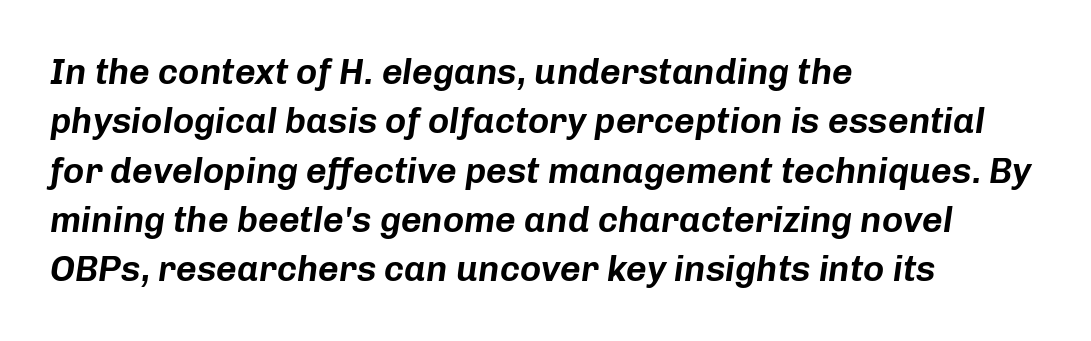
Q: Is the text italic (slanted)? A: Yes, it leans right by about 8 degrees.
Q: Is the text underlined? A: No.
Q: How is the paragraph aligned? A: Left-aligned.
Q: Is the spacing between letters normal or unusually wide? A: Normal.
Q: Is the spacing between lines tight, normal or loose? A: Normal.
Q: Width (condensed, normal, or wide)? A: Normal.
Q: Stroke contrast? A: Low.
Q: x-height? A: Medium.
Q: Monospaced? A: No.
